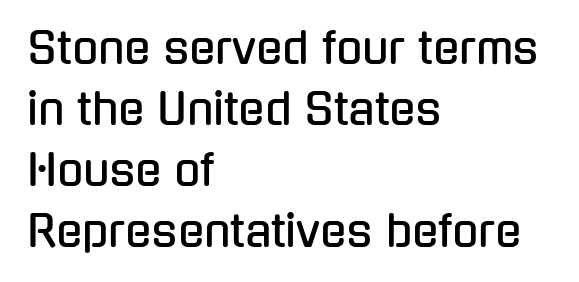
Q: Is the text italic (slanted)? A: No, it is upright.
Q: Is the typeface a serif or a sans-serif typeface? A: Sans-serif.
Q: Is the text underlined? A: No.
Q: How is the paragraph aligned? A: Left-aligned.
Q: Is the spacing between letters normal or unusually wide? A: Normal.
Q: Is the spacing between lines tight, normal or loose? A: Normal.
Q: Width (condensed, normal, or wide)? A: Condensed.
Q: Stroke contrast? A: Low.
Q: x-height? A: Medium.
Q: Monospaced? A: No.
